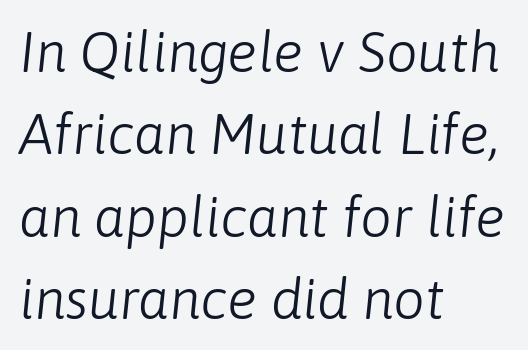
The image shows 56 px light type, italic (leaning right); set left-aligned, normal line spacing (1.47x), normal letter spacing, not underlined; low stroke contrast and a medium x-height.
